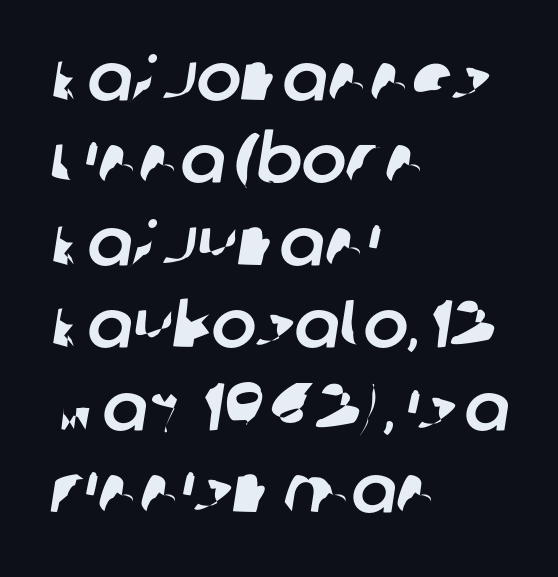
{"serif": "no", "width": "normal", "stroke_contrast": "low", "x_height": "large", "monospaced": "no", "underline": "no", "align": "left", "line_spacing_ratio": 1.23, "letter_spacing": "normal", "letter_spacing_em": 0.0, "glyph_px": 67}
